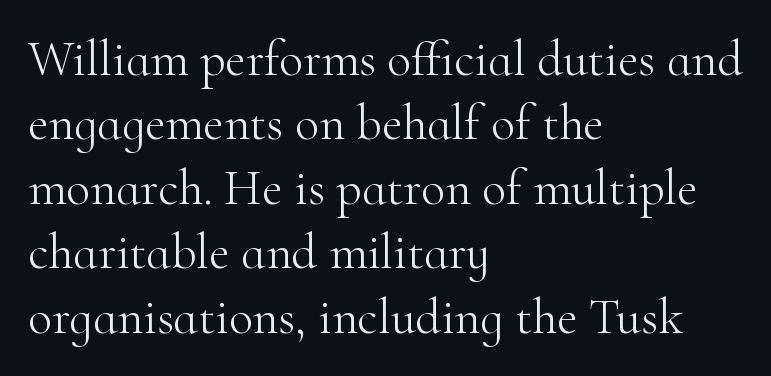
Q: Is the text bold? A: No.
Q: Is the text italic (slanted)? A: No, it is upright.
Q: Is the typeface a serif or a sans-serif typeface? A: Serif.
Q: Is the text underlined? A: No.
Q: How is the paragraph aligned? A: Left-aligned.
Q: Is the spacing between letters normal or unusually wide? A: Normal.
Q: Is the spacing between lines tight, normal or loose? A: Normal.
Q: Width (condensed, normal, or wide)? A: Normal.
Q: Stroke contrast? A: High.
Q: x-height? A: Small.
Q: Monospaced? A: No.
